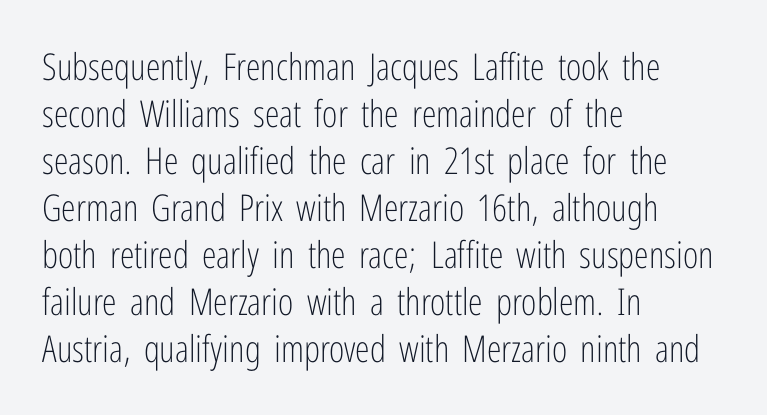
{"serif": "no", "italic": "no", "bold": "no", "weight": "light", "width": "condensed", "stroke_contrast": "low", "x_height": "medium", "monospaced": "no", "underline": "no", "align": "left", "line_spacing": "normal", "line_spacing_ratio": 1.27, "letter_spacing": "normal", "letter_spacing_em": 0.0, "glyph_px": 37}
